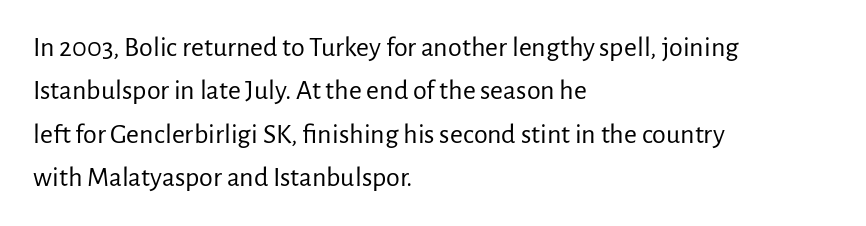
The characters are drawn with everyday or finer stroke widths. Teacher's note: observe the even left margin — that is flush-left alignment. Horizontal bands of white between lines are of average thickness. Unlike italic type, these characters show no tilt at all. Words float on clear page, feet unadorned. These lines are rendered in a variable-pitch font.
